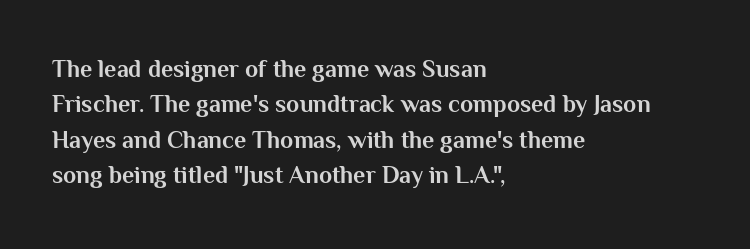
The image shows 24 px bold type, upright; set left-aligned, normal line spacing (1.47x), normal letter spacing, not underlined.
